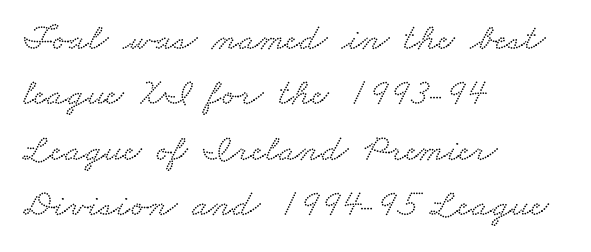
Q: Is the text underlined? A: No.
Q: How is the paragraph aligned? A: Left-aligned.
Q: Is the spacing between letters normal or unusually wide? A: Normal.
Q: Is the spacing between lines tight, normal or loose? A: Normal.
Q: Width (condensed, normal, or wide)? A: Wide.
Q: Stroke contrast? A: Low.
Q: x-height? A: Small.
Q: Monospaced? A: No.
